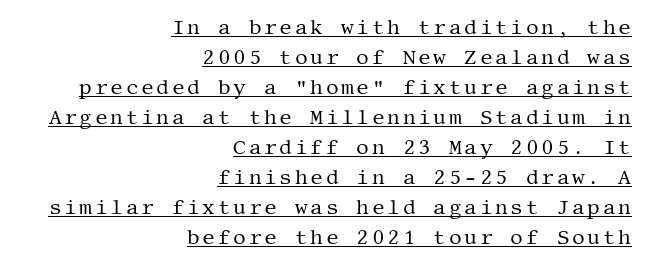
{"italic": "no", "bold": "no", "underline": "yes", "align": "right", "line_spacing": "normal", "line_spacing_ratio": 1.5, "glyph_px": 20}
